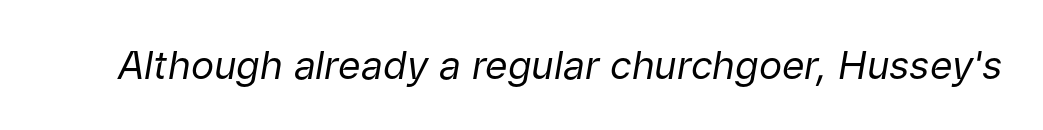
Characters are canted at an angle relative to the baseline's perpendicular. Spacing between characters is what you'd get straight out of the box. Type without underlining. Is this a heavy cut? Hardly; it is regular or lighter. This sample has the flowing, uneven cadence of proportional lettering.
